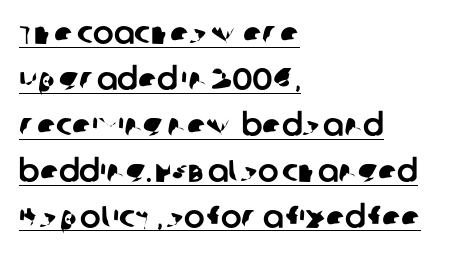
In terms of leading, this rendering sits right in the middle. Teacher's note: observe the even left margin — that is flush-left alignment. The letters carry no serifs — their stems end cleanly without finishing strokes. There is no visible air inserted between adjacent glyphs. Notice how a bar underscores the lettering throughout. Varying glyph widths throughout — classic text-font behaviour.
